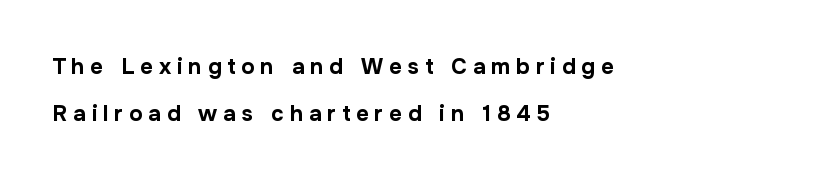
{"italic": "no", "bold": "yes", "underline": "no", "align": "left", "line_spacing": "loose", "line_spacing_ratio": 2.13, "letter_spacing": "wide", "letter_spacing_em": 0.27, "glyph_px": 22}
